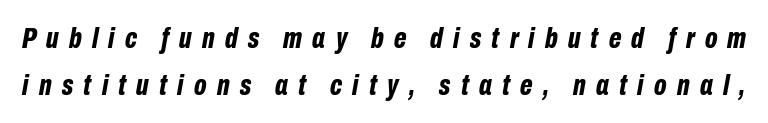
Q: Is the text bold? A: Yes.
Q: Is the text italic (slanted)? A: Yes, it leans right by about 10 degrees.
Q: Is the text underlined? A: No.
Q: Is the spacing between letters normal or unusually wide? A: Unusually wide.
Q: Is the spacing between lines tight, normal or loose? A: Normal.
Q: Width (condensed, normal, or wide)? A: Condensed.
Q: Stroke contrast? A: Low.
Q: x-height? A: Medium.
Q: Monospaced? A: No.
